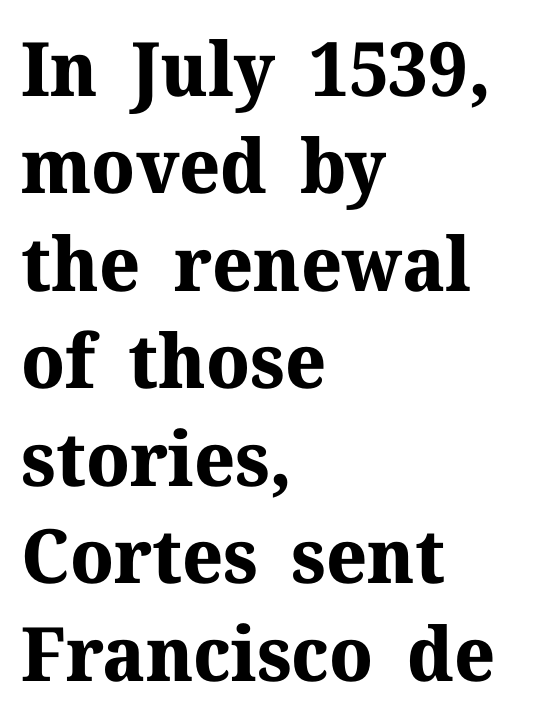
{"serif": "yes", "italic": "no", "bold": "yes", "weight": "bold", "width": "normal", "stroke_contrast": "medium", "x_height": "medium", "monospaced": "no", "underline": "no", "align": "left", "line_spacing": "normal", "line_spacing_ratio": 1.3, "letter_spacing": "normal", "letter_spacing_em": 0.0, "glyph_px": 75}
